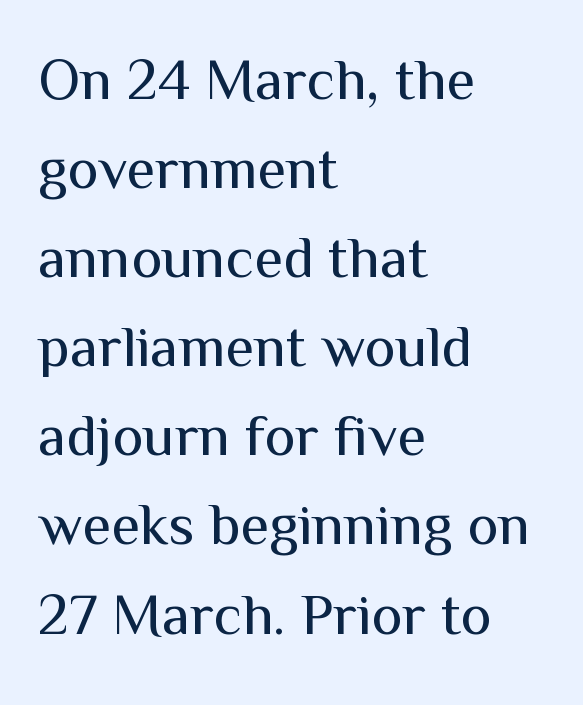
Q: Is the text bold? A: No.
Q: Is the text italic (slanted)? A: No, it is upright.
Q: Is the typeface a serif or a sans-serif typeface? A: Sans-serif.
Q: Is the text underlined? A: No.
Q: How is the paragraph aligned? A: Left-aligned.
Q: Is the spacing between letters normal or unusually wide? A: Normal.
Q: Is the spacing between lines tight, normal or loose? A: Normal.
Q: Width (condensed, normal, or wide)? A: Normal.
Q: Stroke contrast? A: Medium.
Q: x-height? A: Medium.
Q: Monospaced? A: No.
